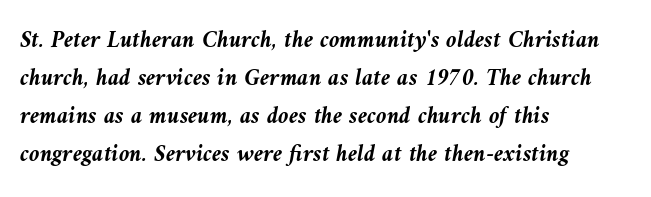
Q: Is the text bold? A: Yes.
Q: Is the text italic (slanted)? A: Yes, it leans left by about 9 degrees.
Q: Is the text underlined? A: No.
Q: How is the paragraph aligned? A: Left-aligned.
Q: Is the spacing between letters normal or unusually wide? A: Normal.
Q: Is the spacing between lines tight, normal or loose? A: Normal.
